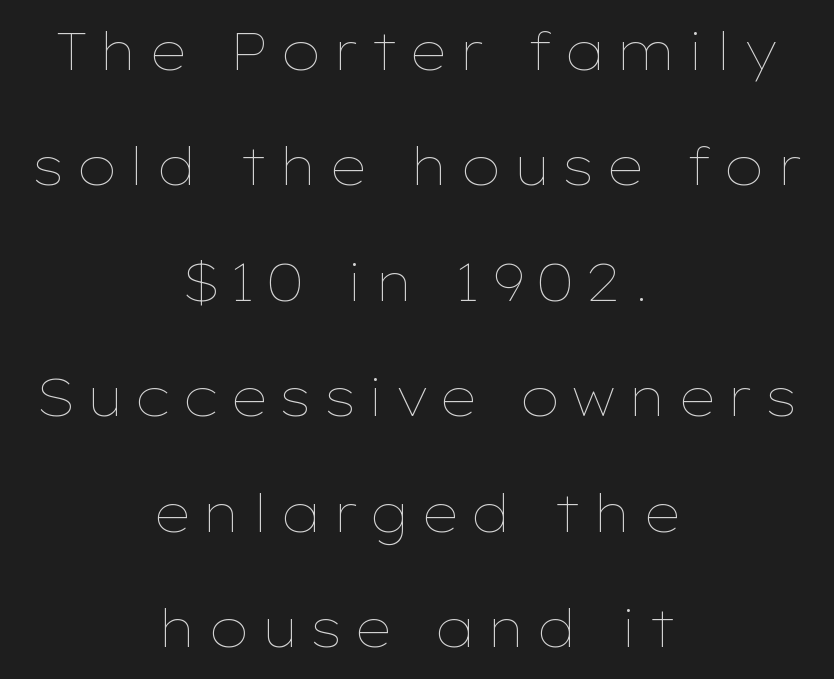
These lines stand farther apart than default settings would place them. Descenders are the only things crossing below the line. Does extra space separate the letters? Yes, quite a lot of it. Each letter keeps its own natural width here, so spacing adapts to shape.
